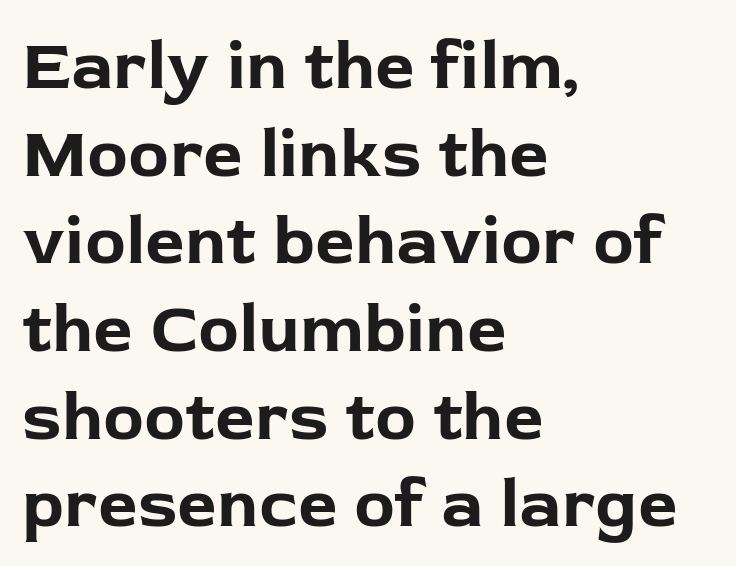
{"serif": "no", "italic": "no", "bold": "yes", "weight": "bold", "width": "normal", "stroke_contrast": "low", "x_height": "medium", "monospaced": "no", "underline": "no", "align": "left", "line_spacing": "normal", "line_spacing_ratio": 1.27, "letter_spacing": "normal", "letter_spacing_em": 0.0, "glyph_px": 69}
